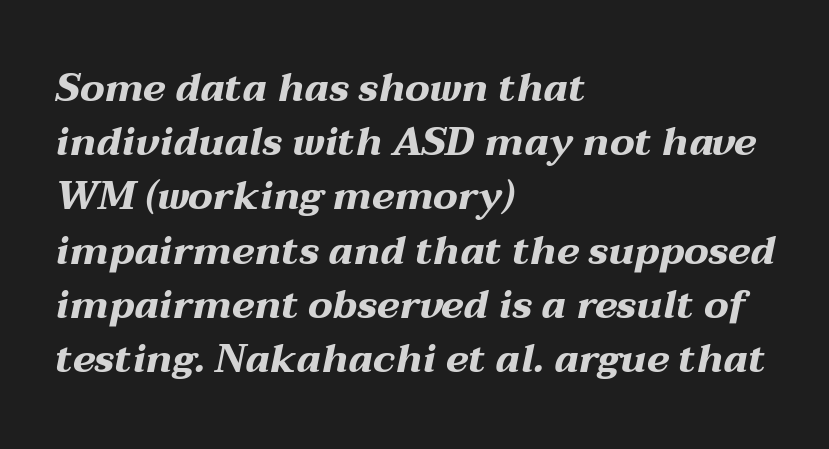
The image shows 39 px bold, wide type, italic (leaning right); set left-aligned, normal line spacing (1.39x), normal letter spacing, not underlined; medium stroke contrast and a medium x-height.
